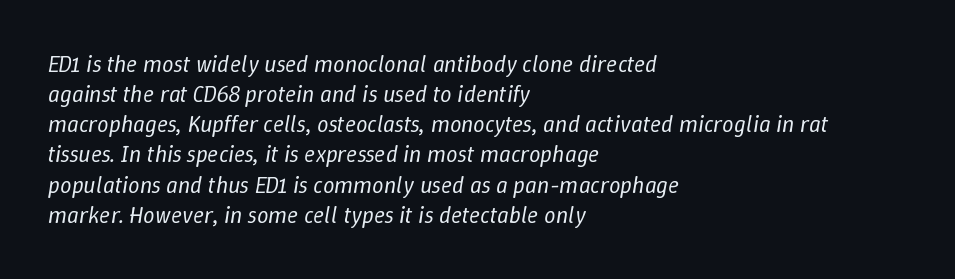
{"italic": "yes", "lean": "right", "slant_degrees": 9, "bold": "no", "underline": "no", "align": "left", "line_spacing": "normal", "line_spacing_ratio": 1.31, "letter_spacing": "normal", "letter_spacing_em": 0.0, "glyph_px": 23}
